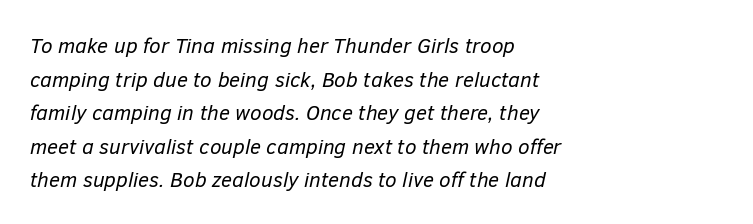
Q: Is the text bold? A: No.
Q: Is the text italic (slanted)? A: Yes, it leans right by about 12 degrees.
Q: Is the text underlined? A: No.
Q: How is the paragraph aligned? A: Left-aligned.
Q: Is the spacing between letters normal or unusually wide? A: Normal.
Q: Is the spacing between lines tight, normal or loose? A: Normal.
